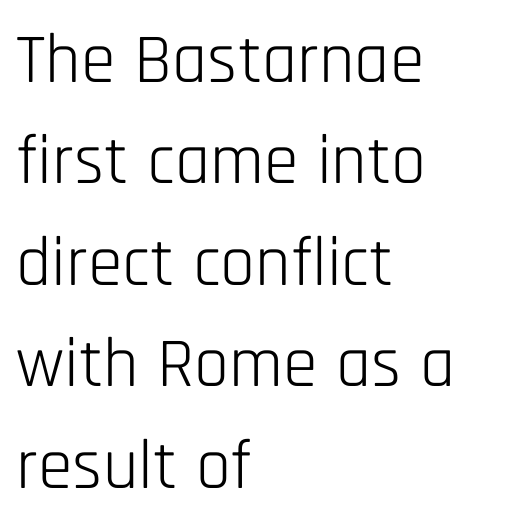
Regarding serifs, this sample does without them. Leading matches the norm, producing a regular column. Teacher's note: observe the even left margin — that is flush-left alignment. Posture: straight, roman, zero tilt.
